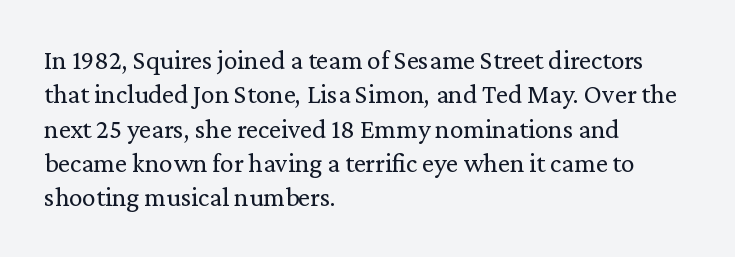
Q: Is the text bold? A: No.
Q: Is the text italic (slanted)? A: No, it is upright.
Q: Is the text underlined? A: No.
Q: How is the paragraph aligned? A: Left-aligned.
Q: Is the spacing between letters normal or unusually wide? A: Normal.
Q: Is the spacing between lines tight, normal or loose? A: Normal.
